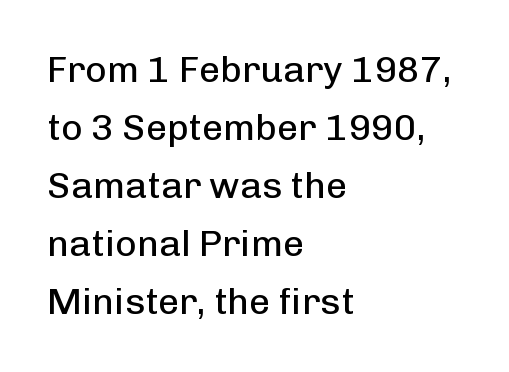
{"serif": "no", "italic": "no", "bold": "no", "weight": "regular", "width": "normal", "stroke_contrast": "low", "x_height": "medium", "monospaced": "no", "underline": "no", "align": "left", "line_spacing": "normal", "line_spacing_ratio": 1.57, "letter_spacing": "normal", "letter_spacing_em": 0.0, "glyph_px": 37}
